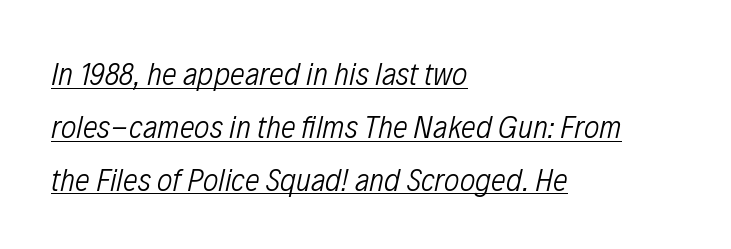
Q: Is the text bold? A: No.
Q: Is the text italic (slanted)? A: Yes, it leans right by about 12 degrees.
Q: Is the text underlined? A: Yes.
Q: How is the paragraph aligned? A: Left-aligned.
Q: Is the spacing between letters normal or unusually wide? A: Normal.
Q: Is the spacing between lines tight, normal or loose? A: Normal.
Q: Width (condensed, normal, or wide)? A: Condensed.
Q: Stroke contrast? A: Low.
Q: x-height? A: Medium.
Q: Monospaced? A: No.
